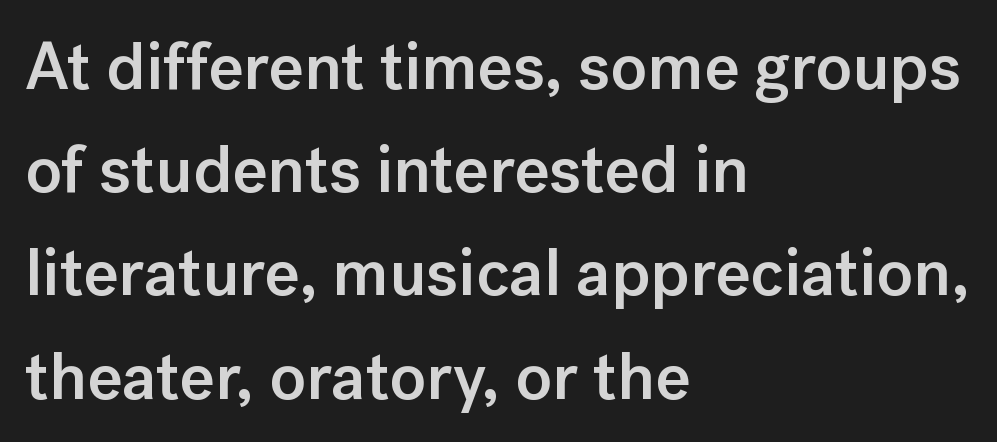
Q: Is the text bold? A: Semi-bold.
Q: Is the text italic (slanted)? A: No, it is upright.
Q: Is the typeface a serif or a sans-serif typeface? A: Sans-serif.
Q: Is the text underlined? A: No.
Q: How is the paragraph aligned? A: Left-aligned.
Q: Is the spacing between letters normal or unusually wide? A: Normal.
Q: Is the spacing between lines tight, normal or loose? A: Normal.
Q: Width (condensed, normal, or wide)? A: Normal.
Q: Stroke contrast? A: Low.
Q: x-height? A: Medium.
Q: Monospaced? A: No.
